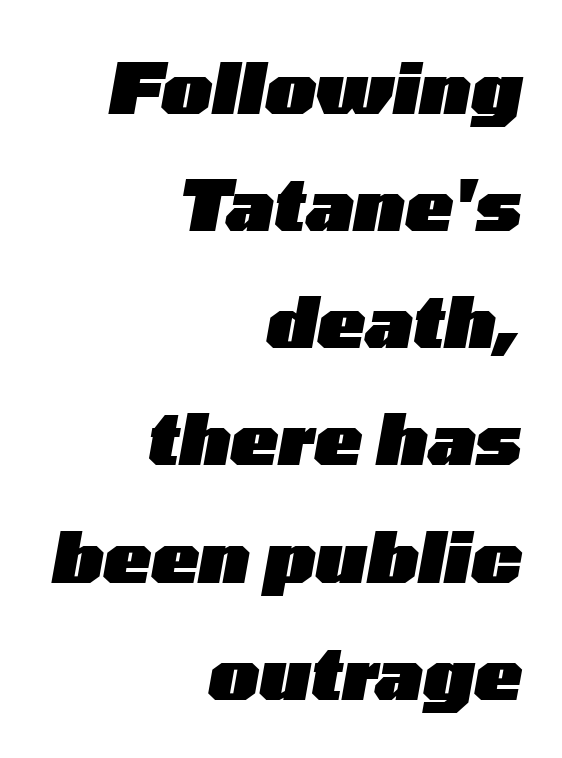
Do the characters align in a grid? No, the font is proportional. The tracking reads as untouched default to a designer's eye. Has an underline been added? It has not. Interline gaps are of average width in this sample.
